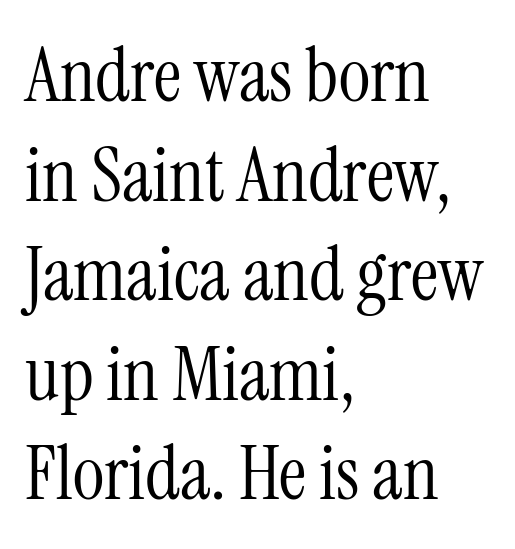
Q: Is the text bold? A: No.
Q: Is the text italic (slanted)? A: No, it is upright.
Q: Is the typeface a serif or a sans-serif typeface? A: Serif.
Q: Is the text underlined? A: No.
Q: How is the paragraph aligned? A: Left-aligned.
Q: Is the spacing between letters normal or unusually wide? A: Normal.
Q: Is the spacing between lines tight, normal or loose? A: Normal.
Q: Width (condensed, normal, or wide)? A: Condensed.
Q: Stroke contrast? A: Medium.
Q: x-height? A: Medium.
Q: Monospaced? A: No.
